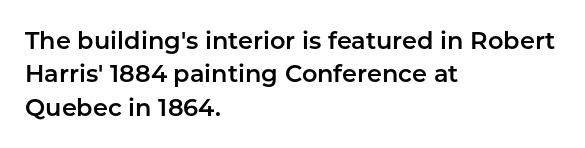
{"italic": "no", "underline": "no", "align": "left", "line_spacing": "normal", "line_spacing_ratio": 1.39, "letter_spacing": "normal", "letter_spacing_em": 0.0, "glyph_px": 24}
